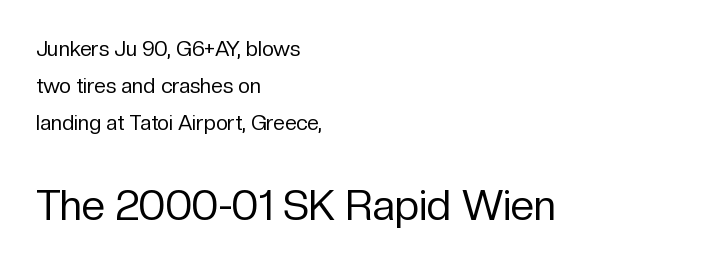
{"serif": "no", "italic": "no", "bold": "no", "weight": "regular", "width": "normal", "stroke_contrast": "low", "x_height": "medium", "monospaced": "no", "underline": "no", "align": "left", "line_spacing_ratio": 1.76, "letter_spacing": "normal", "letter_spacing_em": 0.0, "larger_block": "second", "size_ratio": 2.0, "glyph_px": 42}
